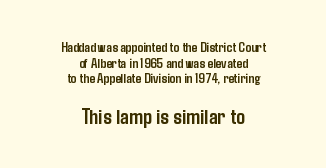
The image shows 22 px bold type, upright; set centered, tight line spacing (1.11x), normal letter spacing, not underlined; the second (bottom) block is 1.57x larger.
